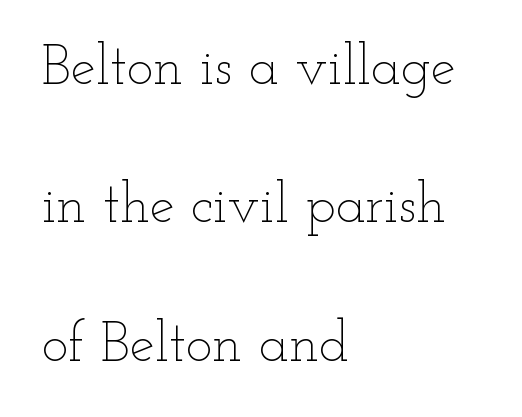
{"italic": "no", "bold": "no", "weight": "thin", "width": "wide", "stroke_contrast": "low", "x_height": "small", "monospaced": "no", "underline": "no", "align": "left", "line_spacing": "loose", "line_spacing_ratio": 2.47, "letter_spacing": "normal", "letter_spacing_em": 0.0, "glyph_px": 56}
